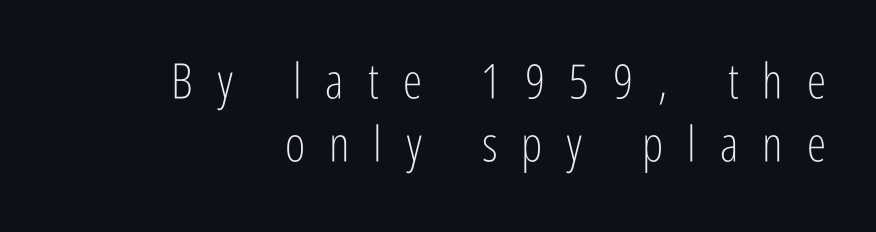
This sample has the flowing, uneven cadence of proportional lettering. Each stroke keeps to a modest, everyday thickness or less. Honestly, there is no underline to notice here at all. Display-style spreading of the glyphs; the letterfit is very open. The typography opts for an upright posture over an oblique one.
